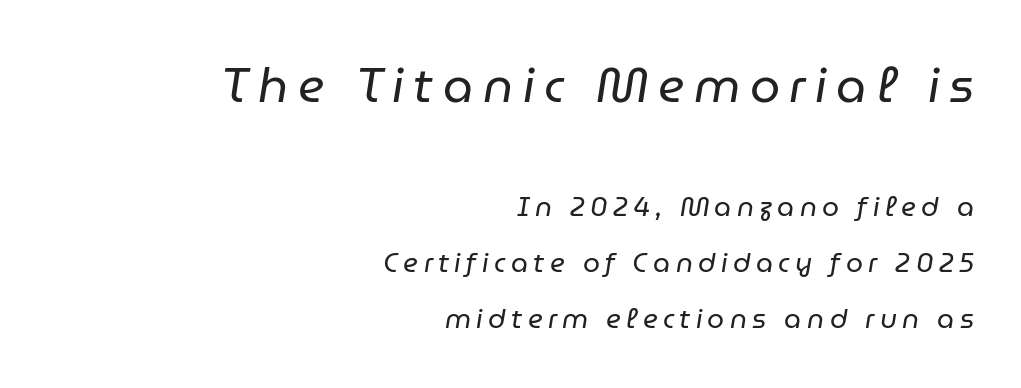
Caption: upper text group enlarged, lower text group reduced. This reads as an unemphasized weight, regular at the heaviest. Line ends are locked; line starts wander. Decoration check: the copy has no underline. Display-style spreading of the glyphs; the letterfit is very open.
